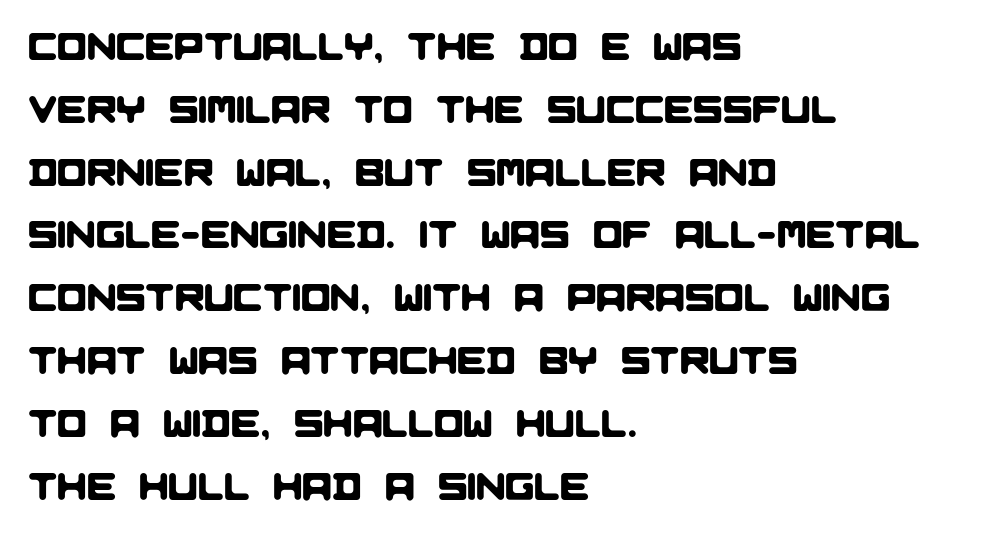
The image shows 39 px sans-serif type; set left-aligned, normal line spacing (1.61x), normal letter spacing, not underlined; low stroke contrast and a large x-height.
